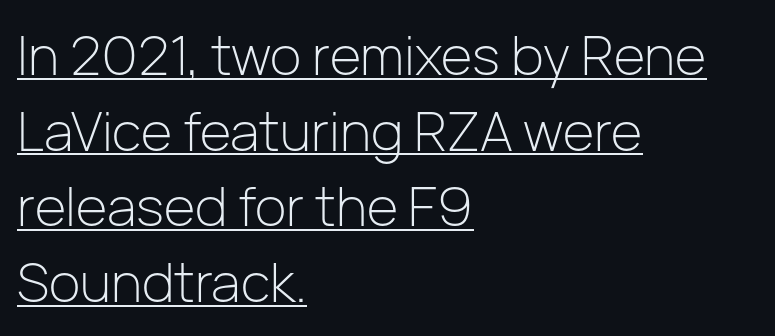
Students, observe the line beneath the letters — that is underlining. The letters advance in unequal steps, a hallmark of proportional type. In terms of posture, this sample is upright. Typographically, this falls in the sans-serif category. Stems here are at most as thick as an everyday book face. The passage shown has conventional tracking throughout.
